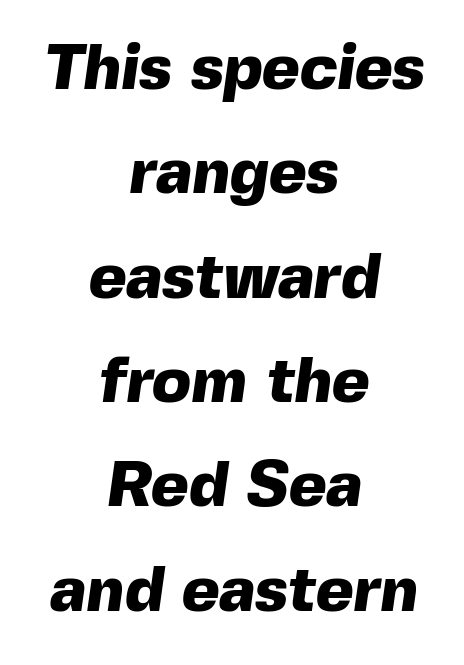
{"serif": "no", "bold": "yes", "weight": "heavy", "width": "normal", "x_height": "medium", "monospaced": "no", "underline": "no", "align": "center", "line_spacing": "normal", "line_spacing_ratio": 1.63, "letter_spacing": "normal", "letter_spacing_em": 0.0, "glyph_px": 64}
